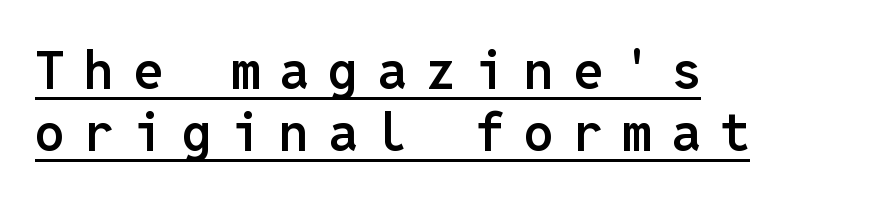
The image shows 53 px semibold sans-serif type, upright, monospaced; set left-aligned, line spacing 1.17x, unusually wide letter spacing (+0.36 em), underlined; low stroke contrast and a medium x-height.
